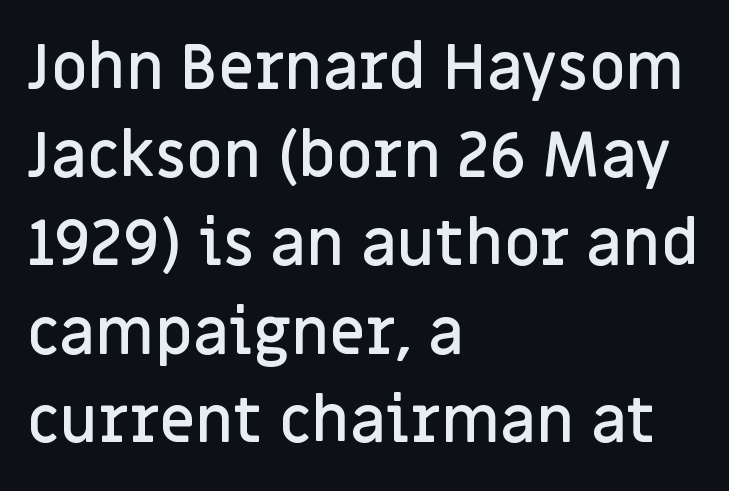
The image shows 63 px semibold sans-serif type, upright; set left-aligned, normal line spacing (1.4x), normal letter spacing, not underlined; low stroke contrast and a large x-height.
